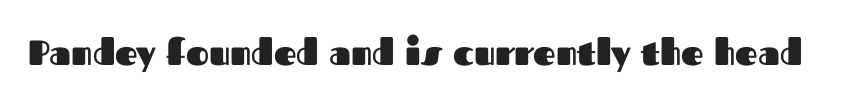
Q: Is the text bold? A: Yes.
Q: Is the text italic (slanted)? A: No, it is upright.
Q: Is the typeface a serif or a sans-serif typeface? A: Sans-serif.
Q: Is the text underlined? A: No.
Q: Is the spacing between letters normal or unusually wide? A: Normal.
Q: Width (condensed, normal, or wide)? A: Normal.
Q: Stroke contrast? A: Medium.
Q: x-height? A: Medium.
Q: Monospaced? A: No.
